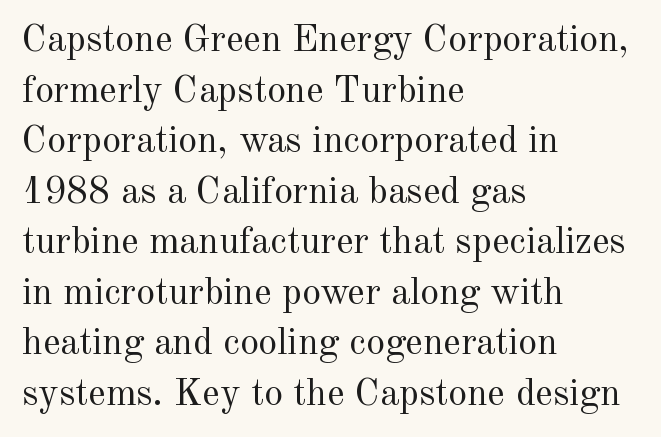
{"serif": "yes", "italic": "no", "bold": "no", "weight": "regular", "width": "normal", "x_height": "small", "monospaced": "no", "underline": "no", "align": "left", "line_spacing": "normal", "line_spacing_ratio": 1.33, "letter_spacing": "normal", "letter_spacing_em": 0.0, "glyph_px": 38}
